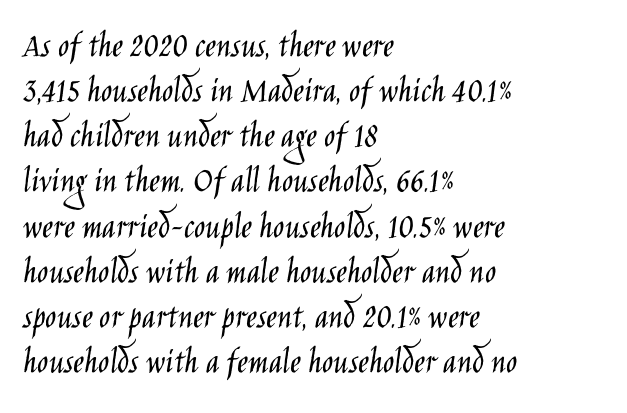
{"serif": "no", "bold": "no", "weight": "light", "width": "condensed", "stroke_contrast": "low", "x_height": "large", "monospaced": "no", "underline": "no", "align": "left", "line_spacing_ratio": 1.22, "letter_spacing": "normal", "letter_spacing_em": 0.0, "glyph_px": 37}
